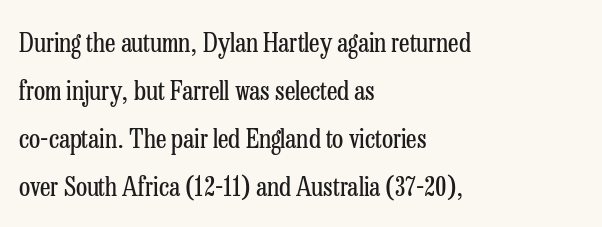
Heft: none added — not bold. The passage is arranged the way most books set body copy — flush left. Spacing between characters is what you'd get straight out of the box. The letters stand upright; this is a roman face. Letters rest on an invisible, unmarked baseline.
